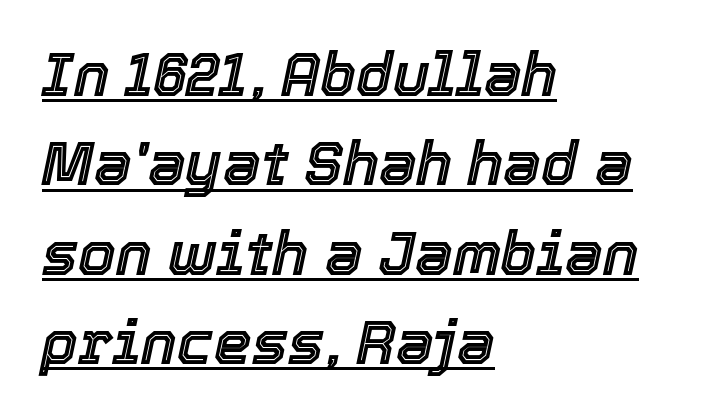
Q: Is the text italic (slanted)? A: Yes, it leans right by about 12 degrees.
Q: Is the text underlined? A: Yes.
Q: How is the paragraph aligned? A: Left-aligned.
Q: Is the spacing between letters normal or unusually wide? A: Normal.
Q: Is the spacing between lines tight, normal or loose? A: Normal.
Q: Width (condensed, normal, or wide)? A: Normal.
Q: x-height? A: Medium.
Q: Monospaced? A: No.
